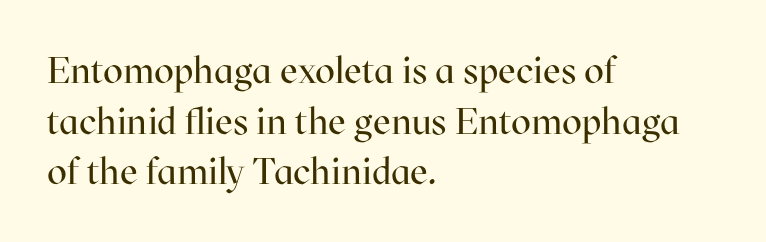
{"serif": "yes", "italic": "no", "bold": "no", "weight": "regular", "width": "normal", "stroke_contrast": "high", "x_height": "medium", "monospaced": "no", "underline": "no", "align": "left", "line_spacing": "normal", "line_spacing_ratio": 1.37, "letter_spacing": "normal", "letter_spacing_em": 0.0, "glyph_px": 37}
